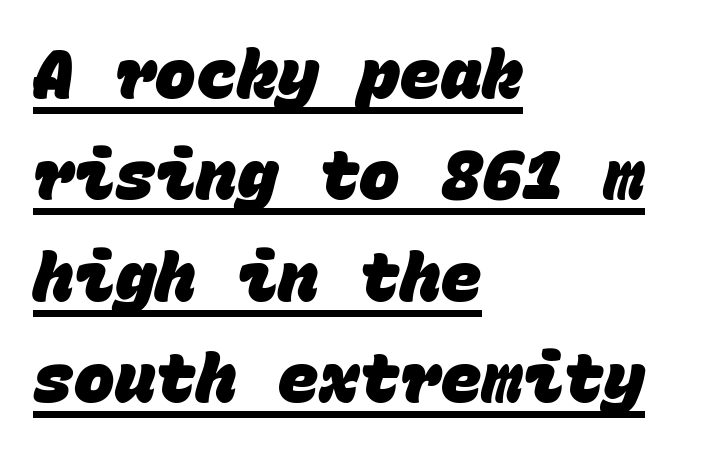
The image shows 68 px heavy sans-serif type, monospaced; set left-aligned, normal line spacing (1.49x), normal letter spacing, underlined; low stroke contrast and a large x-height.
